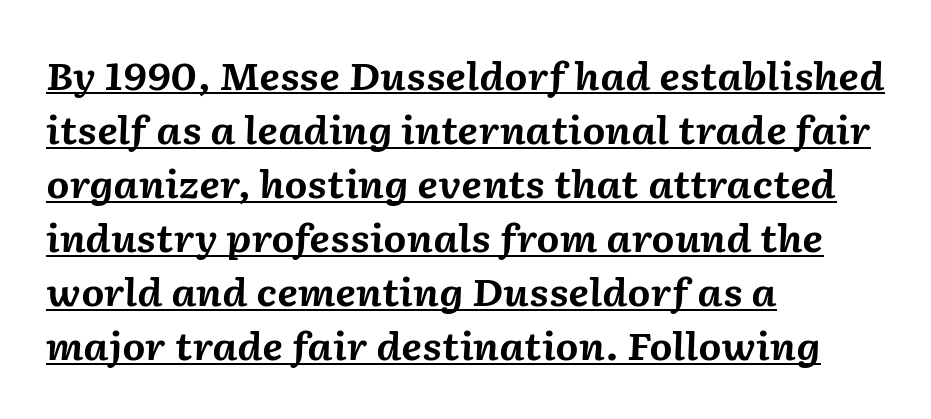
{"italic": "yes", "lean": "right", "slant_degrees": 2, "bold": "yes", "weight": "bold", "width": "normal", "stroke_contrast": "medium", "x_height": "medium", "monospaced": "no", "underline": "yes", "align": "left", "line_spacing": "normal", "line_spacing_ratio": 1.46, "letter_spacing": "normal", "letter_spacing_em": 0.0, "glyph_px": 37}
